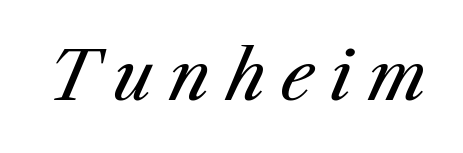
Q: Is the text bold? A: No.
Q: Is the text italic (slanted)? A: Yes, it leans right by about 25 degrees.
Q: Is the text underlined? A: No.
Q: Is the spacing between letters normal or unusually wide? A: Unusually wide.
Q: Width (condensed, normal, or wide)? A: Normal.
Q: Stroke contrast? A: Medium.
Q: x-height? A: Medium.
Q: Monospaced? A: No.
